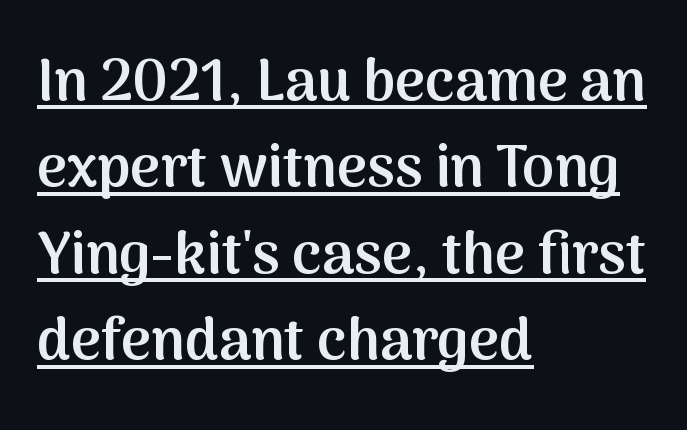
Q: Is the text bold? A: Semi-bold.
Q: Is the text italic (slanted)? A: No, it is upright.
Q: Is the typeface a serif or a sans-serif typeface? A: Sans-serif.
Q: Is the text underlined? A: Yes.
Q: How is the paragraph aligned? A: Left-aligned.
Q: Is the spacing between letters normal or unusually wide? A: Normal.
Q: Is the spacing between lines tight, normal or loose? A: Normal.
Q: Width (condensed, normal, or wide)? A: Normal.
Q: Stroke contrast? A: Medium.
Q: x-height? A: Medium.
Q: Monospaced? A: No.
